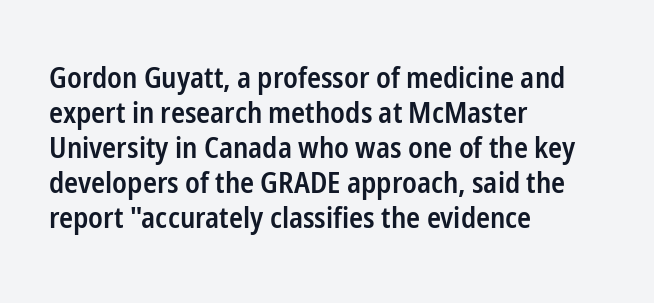
The image shows 29 px semibold, condensed sans-serif type, upright; set left-aligned, line spacing 1.21x, normal letter spacing, not underlined; low stroke contrast and a medium x-height.
